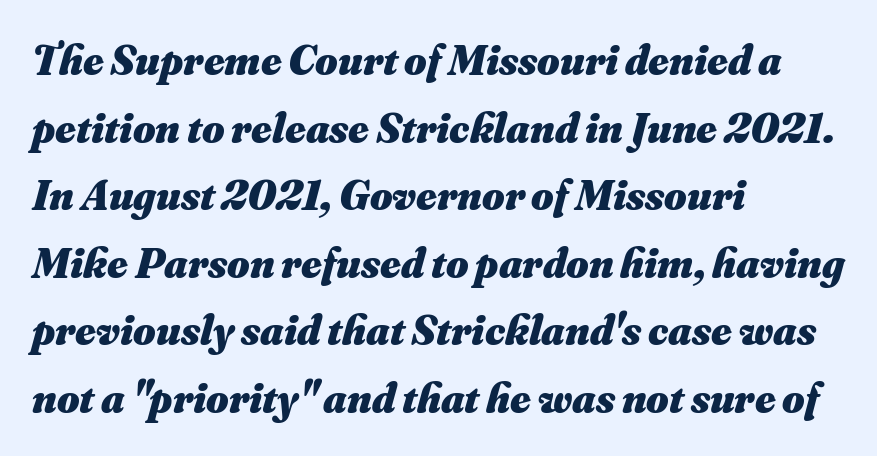
Compared with typical body copy, the letter spacing here is the same. The rag falls on the right side of this text block. This rendering features lettering with no underline. The lines sit at an ordinary, default distance from one another.
